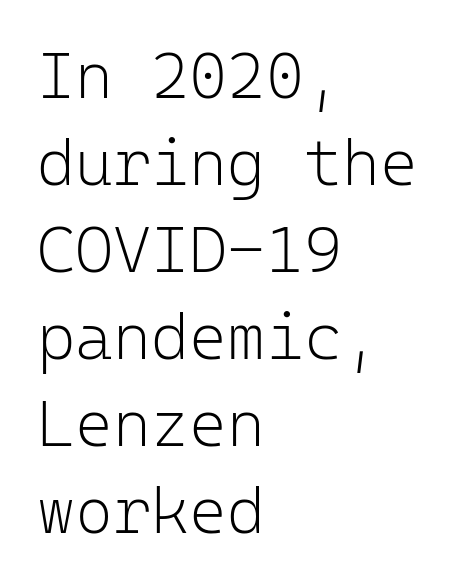
Q: Is the text bold? A: No.
Q: Is the text italic (slanted)? A: No, it is upright.
Q: Is the typeface a serif or a sans-serif typeface? A: Sans-serif.
Q: Is the text underlined? A: No.
Q: How is the paragraph aligned? A: Left-aligned.
Q: Is the spacing between letters normal or unusually wide? A: Normal.
Q: Is the spacing between lines tight, normal or loose? A: Normal.
Q: Width (condensed, normal, or wide)? A: Normal.
Q: Stroke contrast? A: Low.
Q: x-height? A: Medium.
Q: Monospaced? A: Yes.
